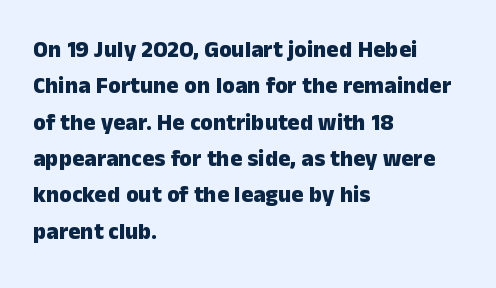
{"italic": "no", "bold": "yes", "underline": "no", "align": "left", "line_spacing": "normal", "line_spacing_ratio": 1.58, "letter_spacing": "normal", "letter_spacing_em": 0.0, "glyph_px": 23}
